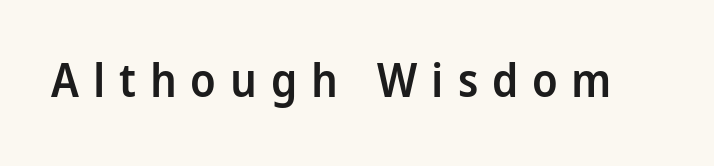
Q: Is the text bold? A: Semi-bold.
Q: Is the text italic (slanted)? A: No, it is upright.
Q: Is the typeface a serif or a sans-serif typeface? A: Sans-serif.
Q: Is the text underlined? A: No.
Q: Is the spacing between letters normal or unusually wide? A: Unusually wide.
Q: Width (condensed, normal, or wide)? A: Condensed.
Q: Stroke contrast? A: Low.
Q: x-height? A: Large.
Q: Monospaced? A: No.
